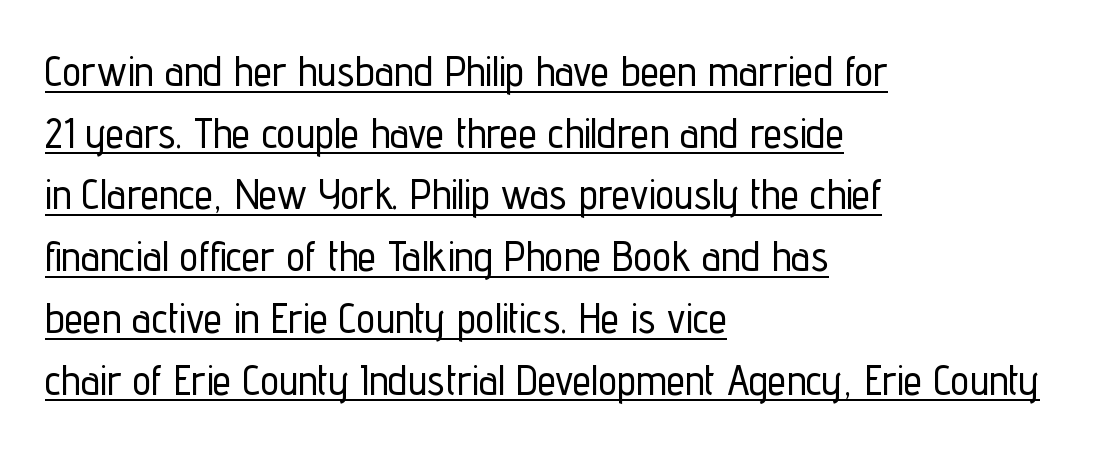
Q: Is the text italic (slanted)? A: No, it is upright.
Q: Is the typeface a serif or a sans-serif typeface? A: Sans-serif.
Q: Is the text underlined? A: Yes.
Q: How is the paragraph aligned? A: Left-aligned.
Q: Is the spacing between letters normal or unusually wide? A: Normal.
Q: Is the spacing between lines tight, normal or loose? A: Normal.
Q: Width (condensed, normal, or wide)? A: Condensed.
Q: Stroke contrast? A: Low.
Q: x-height? A: Medium.
Q: Monospaced? A: No.
